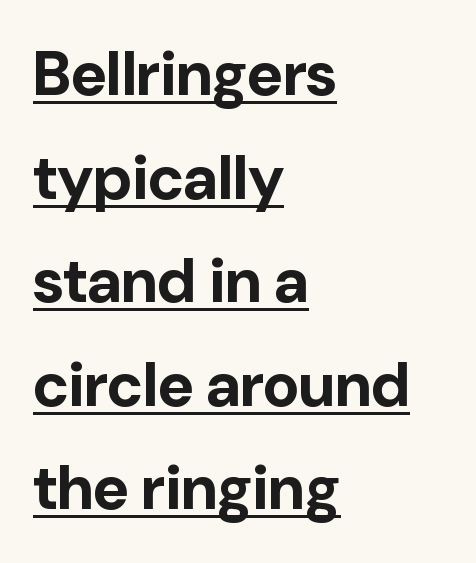
The image shows 62 px bold sans-serif type, upright; set left-aligned, normal line spacing (1.67x), normal letter spacing, underlined; low stroke contrast and a medium x-height.
